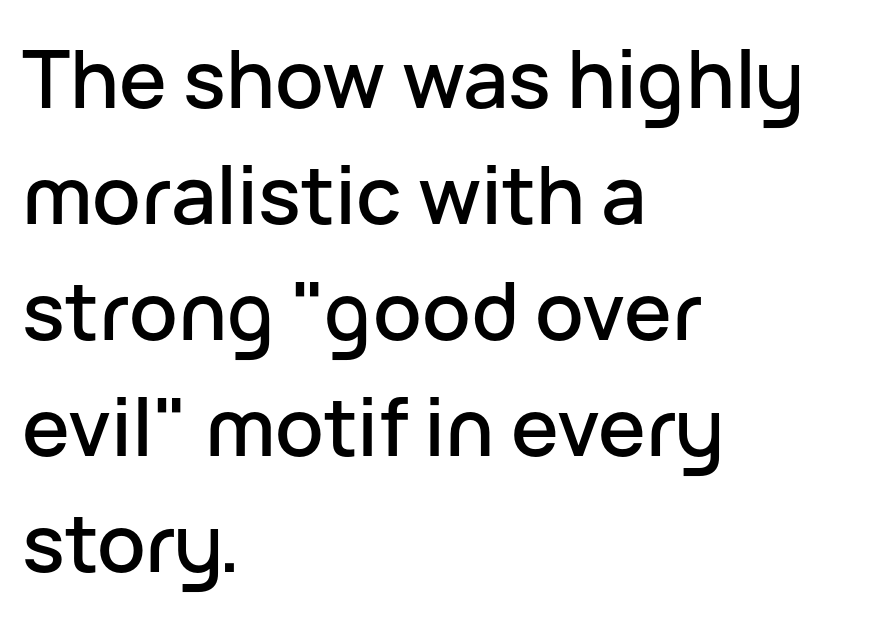
The image shows 80 px sans-serif type, upright; set left-aligned, normal line spacing (1.45x), normal letter spacing, not underlined; low stroke contrast and a medium x-height.
